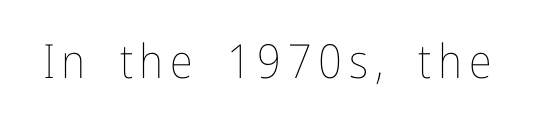
The image shows 47 px thin, condensed type, upright; set not underlined; low stroke contrast and a medium x-height.
